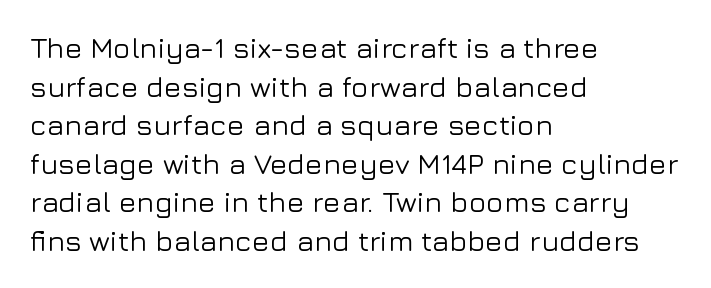
Q: Is the text italic (slanted)? A: No, it is upright.
Q: Is the typeface a serif or a sans-serif typeface? A: Sans-serif.
Q: Is the text underlined? A: No.
Q: How is the paragraph aligned? A: Left-aligned.
Q: Is the spacing between letters normal or unusually wide? A: Normal.
Q: Is the spacing between lines tight, normal or loose? A: Normal.
Q: Width (condensed, normal, or wide)? A: Normal.
Q: Stroke contrast? A: Low.
Q: x-height? A: Medium.
Q: Monospaced? A: No.
